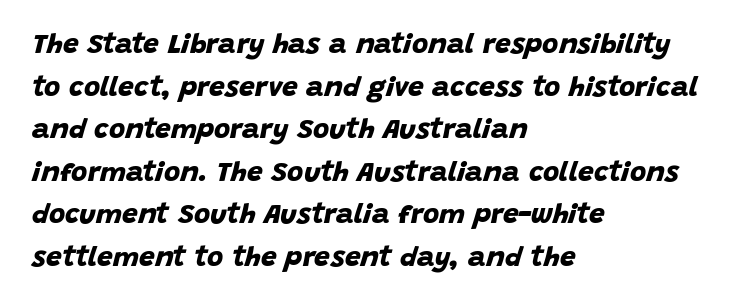
{"serif": "no", "bold": "yes", "weight": "bold", "width": "normal", "stroke_contrast": "low", "x_height": "large", "monospaced": "no", "underline": "no", "align": "left", "line_spacing": "normal", "line_spacing_ratio": 1.52, "letter_spacing": "normal", "letter_spacing_em": 0.0, "glyph_px": 28}
